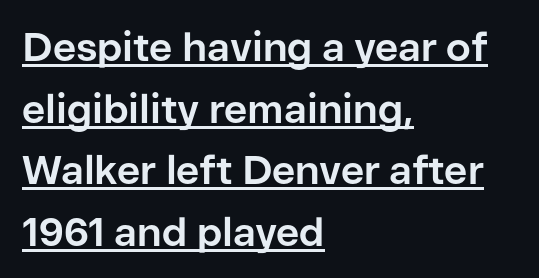
Classification — sans serif. The passage shown is typed in a proportional face where columns would drift. The rendering uses a bold face; every stroke is thick and dark. Glyph-to-glyph distance matches everyday printed text.
